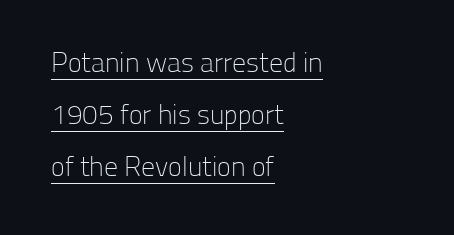
The image shows 28 px light sans-serif type, upright; set left-aligned, line spacing 1.86x, normal letter spacing, underlined; low stroke contrast and a medium x-height.
